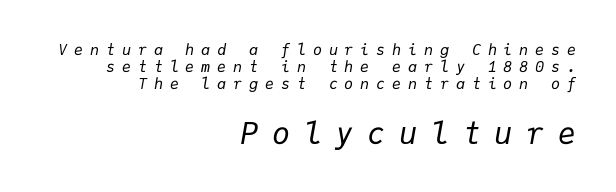
{"italic": "yes", "lean": "right", "slant_degrees": 9, "bold": "no", "weight": "regular", "width": "normal", "stroke_contrast": "low", "x_height": "medium", "monospaced": "yes", "underline": "no", "align": "right", "line_spacing": "tight", "line_spacing_ratio": 1.13, "letter_spacing": "wide", "letter_spacing_em": 0.46, "larger_block": "second", "size_ratio": 2.0, "glyph_px": 30}
